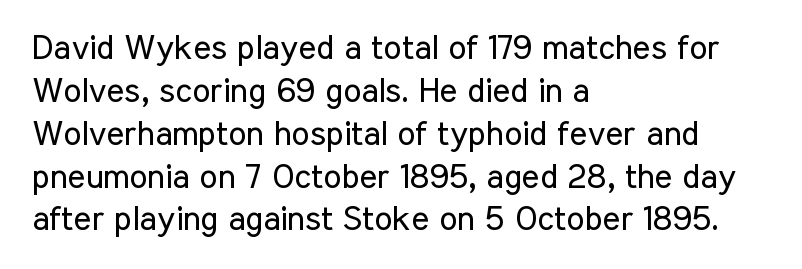
Q: Is the text bold? A: No.
Q: Is the text italic (slanted)? A: No, it is upright.
Q: Is the typeface a serif or a sans-serif typeface? A: Sans-serif.
Q: Is the text underlined? A: No.
Q: How is the paragraph aligned? A: Left-aligned.
Q: Is the spacing between letters normal or unusually wide? A: Normal.
Q: Is the spacing between lines tight, normal or loose? A: Normal.
Q: Width (condensed, normal, or wide)? A: Condensed.
Q: Stroke contrast? A: Low.
Q: x-height? A: Medium.
Q: Monospaced? A: No.
